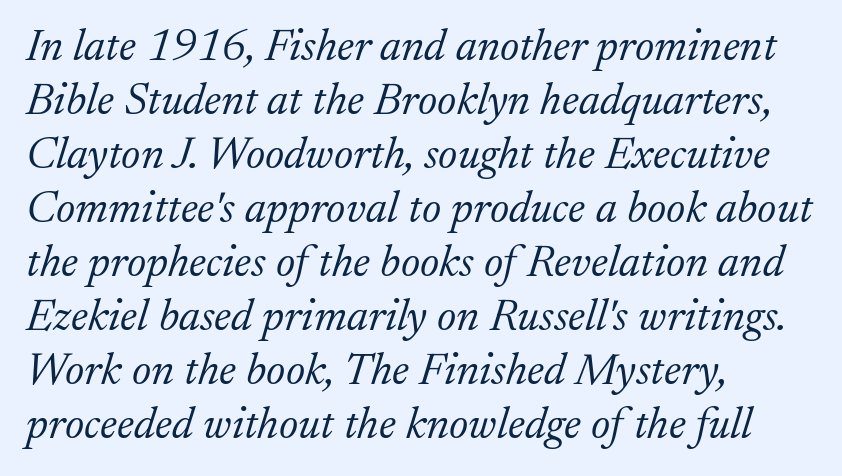
{"serif": "yes", "italic": "yes", "lean": "right", "slant_degrees": 17, "bold": "no", "weight": "light", "width": "normal", "stroke_contrast": "low", "x_height": "medium", "monospaced": "no", "underline": "no", "align": "left", "line_spacing_ratio": 1.2, "letter_spacing": "normal", "letter_spacing_em": 0.0, "glyph_px": 45}
